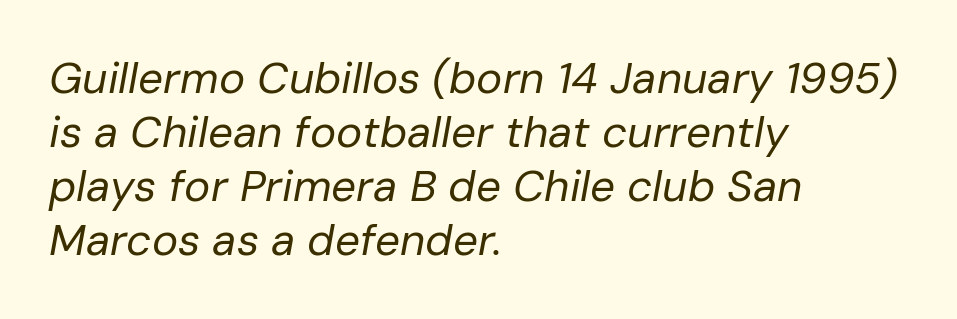
Weight: regular or lighter. These lines were composed using italics. Standard letterfit; no display-style spreading of the glyphs. Descenders hang freely into open space.
